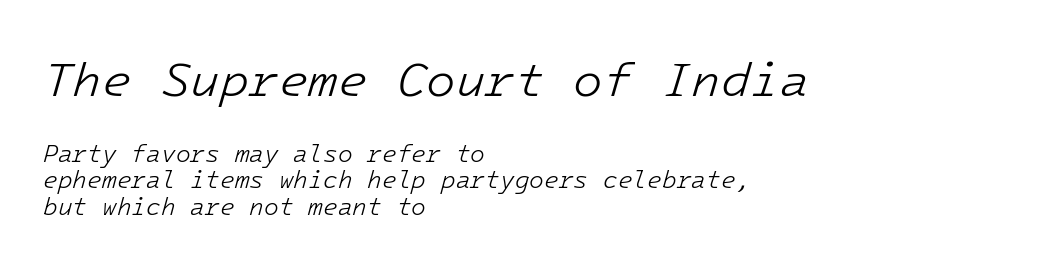
A typesetter would call this zero additional tracking. Tall strokes in this sample are angled rather than plumb. If you drew a ruler down the left edge, every line would touch it. The block of text is dense from top to bottom, with scant space between rows.
